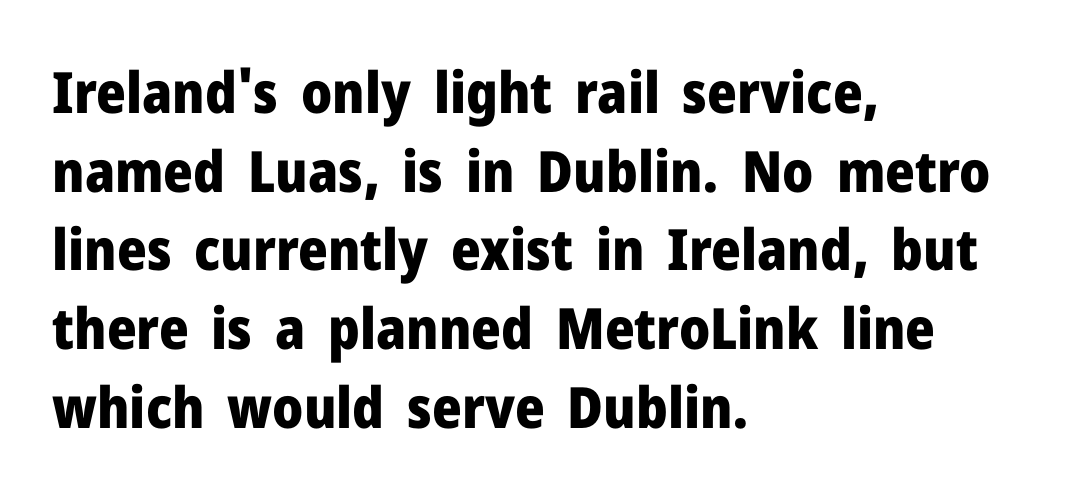
Does the lettering tilt? It doesn't — this is upright. In CSS terms this would be text-align: left. Has an underline been added? It has not. Is the letter spacing exaggerated? No — it looks like the ordinary default.
